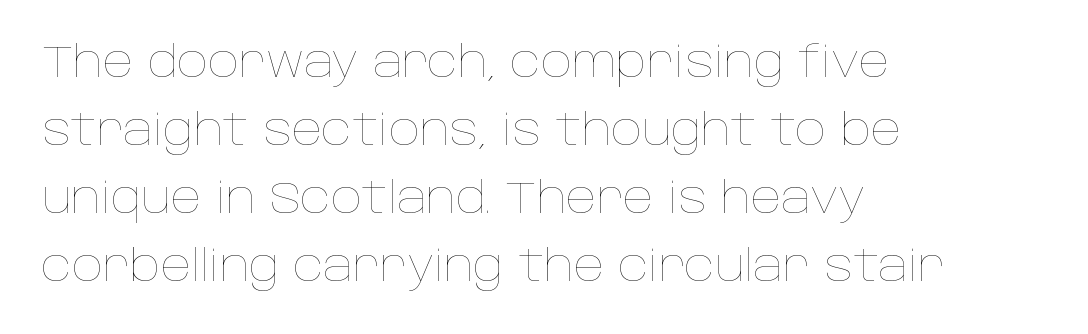
Q: Is the text bold? A: No.
Q: Is the text italic (slanted)? A: No, it is upright.
Q: Is the text underlined? A: No.
Q: How is the paragraph aligned? A: Left-aligned.
Q: Is the spacing between letters normal or unusually wide? A: Normal.
Q: Is the spacing between lines tight, normal or loose? A: Normal.
Q: Width (condensed, normal, or wide)? A: Normal.
Q: Stroke contrast? A: Low.
Q: x-height? A: Large.
Q: Monospaced? A: No.
